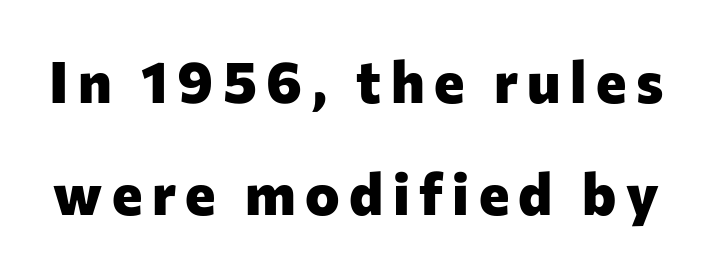
{"serif": "no", "italic": "no", "bold": "yes", "weight": "heavy", "width": "normal", "stroke_contrast": "low", "x_height": "medium", "monospaced": "no", "underline": "no", "line_spacing": "loose", "line_spacing_ratio": 1.93, "glyph_px": 58}
